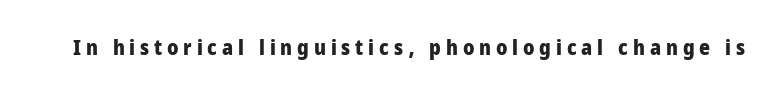
Q: Is the text bold? A: Yes.
Q: Is the text italic (slanted)? A: No, it is upright.
Q: Is the text underlined? A: No.
Q: Is the spacing between letters normal or unusually wide? A: Unusually wide.
